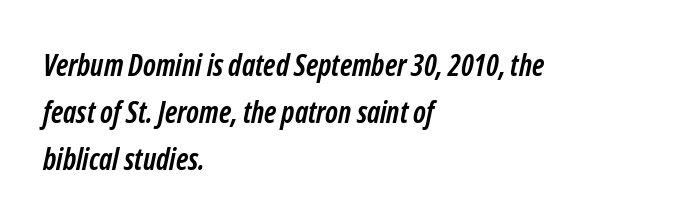
Q: Is the text bold? A: Yes.
Q: Is the typeface a serif or a sans-serif typeface? A: Sans-serif.
Q: Is the text underlined? A: No.
Q: How is the paragraph aligned? A: Left-aligned.
Q: Is the spacing between letters normal or unusually wide? A: Normal.
Q: Is the spacing between lines tight, normal or loose? A: Normal.
Q: Width (condensed, normal, or wide)? A: Condensed.
Q: Stroke contrast? A: Low.
Q: x-height? A: Medium.
Q: Monospaced? A: No.
